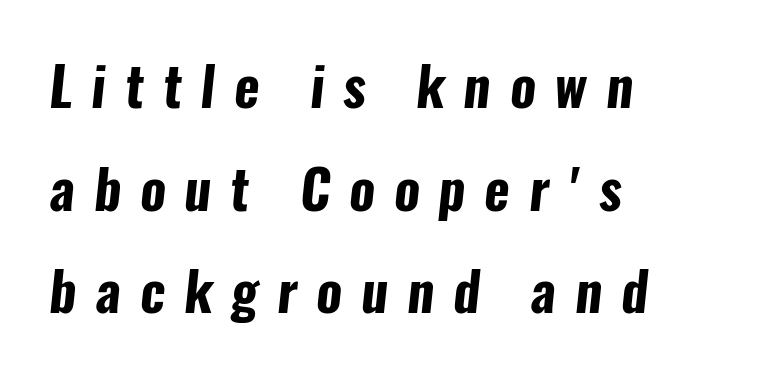
The image shows 54 px bold, condensed sans-serif type; set left-aligned, loose line spacing (1.9x), unusually wide letter spacing (+0.35 em), not underlined; low stroke contrast and a medium x-height.
